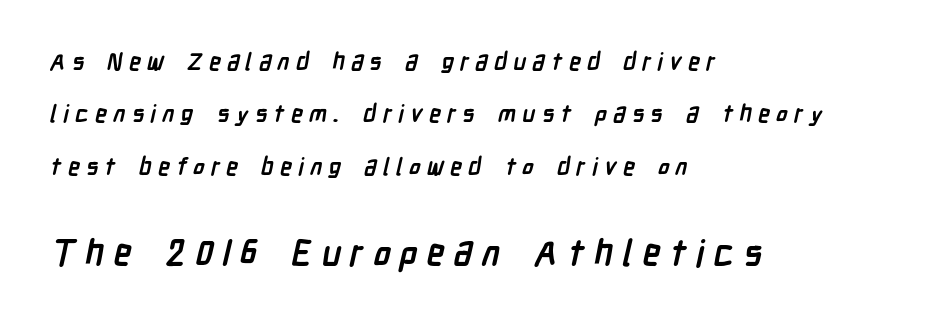
{"serif": "no", "bold": "yes", "weight": "semibold", "width": "condensed", "stroke_contrast": "low", "x_height": "medium", "monospaced": "no", "underline": "no", "align": "left", "line_spacing": "loose", "line_spacing_ratio": 2.18, "letter_spacing": "wide", "letter_spacing_em": 0.26, "larger_block": "second", "size_ratio": 1.5, "glyph_px": 36}
